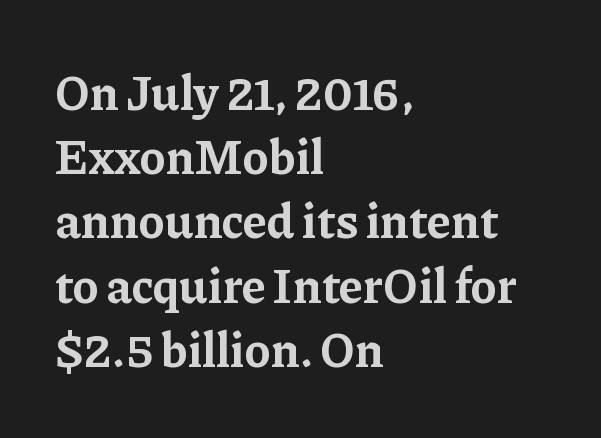
The image shows 49 px bold serif type, upright; set left-aligned, normal line spacing (1.31x), normal letter spacing, not underlined; low stroke contrast and a medium x-height.
